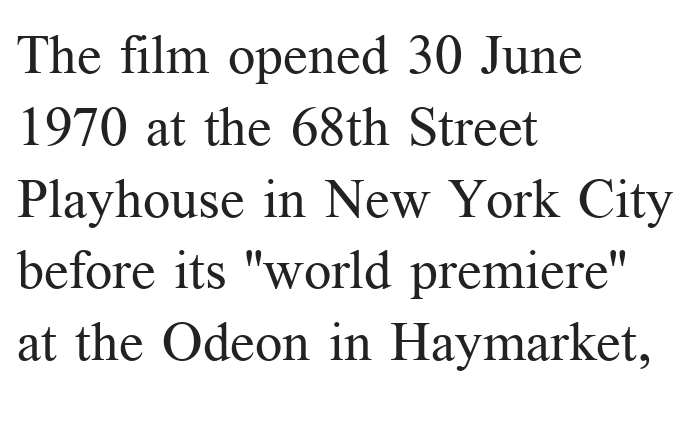
The lettering stays uniformly vertical, giving the passage a roman look. If you measured baseline to baseline, you'd find a middling distance. You can tell from the footed stems that serif type was used. This rendering features lettering with no underline. Compared with a centered layout, this one pins lines to the left instead.
